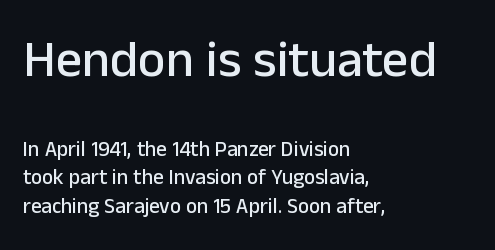
Q: Is the text italic (slanted)? A: No, it is upright.
Q: Is the typeface a serif or a sans-serif typeface? A: Sans-serif.
Q: Is the text underlined? A: No.
Q: How is the paragraph aligned? A: Left-aligned.
Q: Is the spacing between letters normal or unusually wide? A: Normal.
Q: Is the spacing between lines tight, normal or loose? A: Normal.
Q: Which block of text is set in a larger size, the first (top) or the second (bottom)? A: The first (top) one.
Q: Width (condensed, normal, or wide)? A: Normal.
Q: Stroke contrast? A: Low.
Q: x-height? A: Medium.
Q: Monospaced? A: No.
